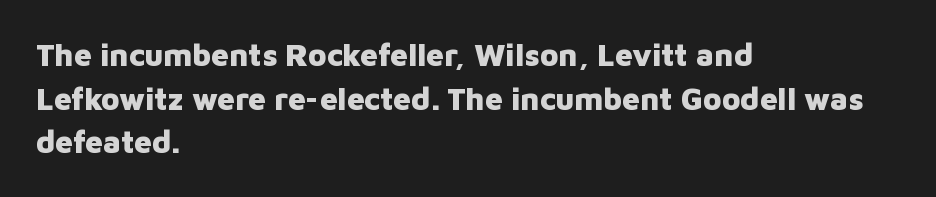
The image shows 31 px heavy sans-serif type, upright; set left-aligned, normal line spacing (1.41x), normal letter spacing, not underlined; low stroke contrast and a medium x-height.
